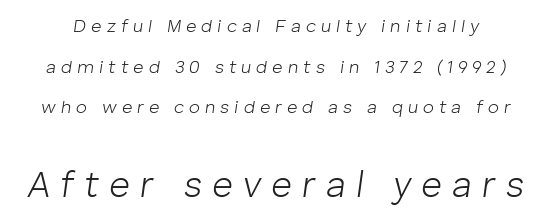
The image shows 36 px light type, italic (leaning right); set loose line spacing (2.26x), unusually wide letter spacing (+0.28 em), not underlined; the second (bottom) block is 2.0x larger; low stroke contrast and a medium x-height.
